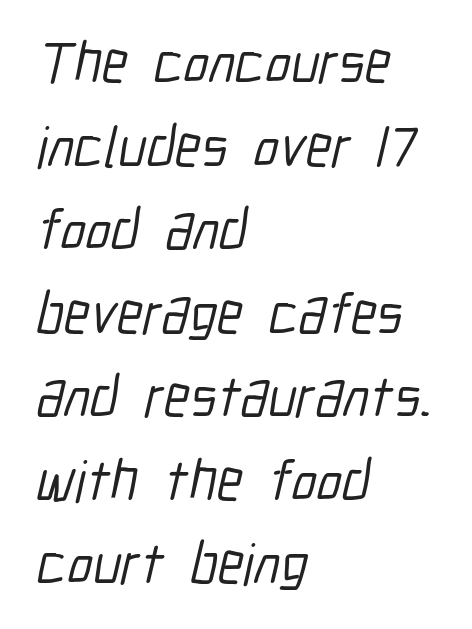
The image shows 58 px condensed sans-serif type; set left-aligned, normal line spacing (1.44x), normal letter spacing, not underlined; low stroke contrast and a medium x-height.
